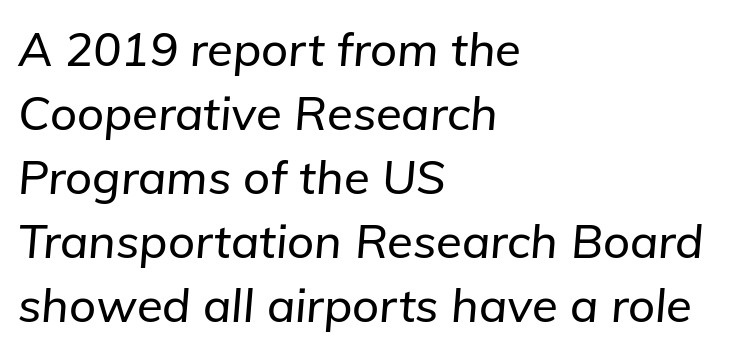
The baseline area is clear. Interline gaps are of average width in this sample. There is no visible air inserted between adjacent glyphs. The specimen reads as italic at a glance. Line beginnings align vertically; line endings do not. Think of a printed novel: that variable character pitch is what you see here.
